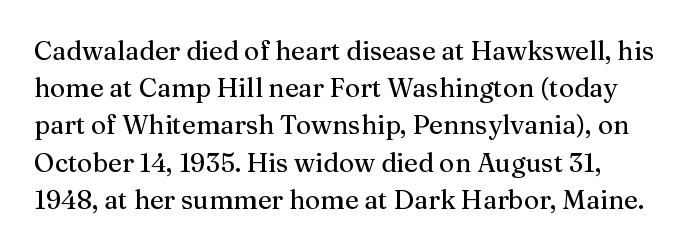
The image shows 26 px text type, upright; set normal line spacing (1.43x), normal letter spacing, not underlined.
